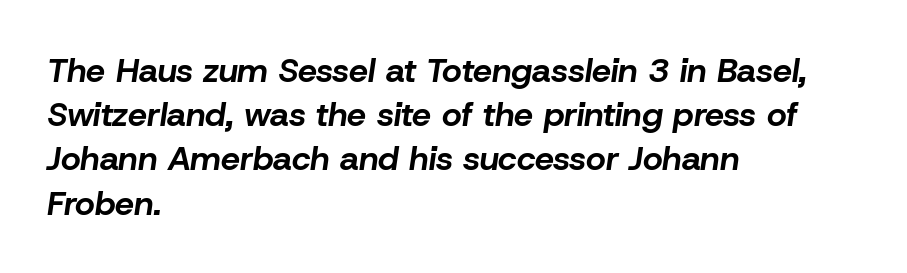
{"italic": "yes", "lean": "right", "slant_degrees": 8, "bold": "yes", "weight": "bold", "width": "normal", "stroke_contrast": "low", "x_height": "medium", "monospaced": "no", "underline": "no", "align": "left", "line_spacing": "normal", "line_spacing_ratio": 1.3, "letter_spacing": "normal", "letter_spacing_em": 0.0, "glyph_px": 34}
